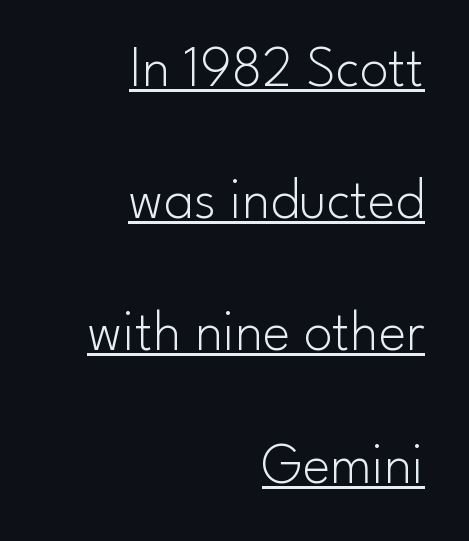
Q: Is the text bold? A: No.
Q: Is the text italic (slanted)? A: No, it is upright.
Q: Is the typeface a serif or a sans-serif typeface? A: Sans-serif.
Q: Is the text underlined? A: Yes.
Q: How is the paragraph aligned? A: Right-aligned.
Q: Is the spacing between letters normal or unusually wide? A: Normal.
Q: Is the spacing between lines tight, normal or loose? A: Loose.
Q: Width (condensed, normal, or wide)? A: Normal.
Q: Stroke contrast? A: Low.
Q: x-height? A: Small.
Q: Monospaced? A: No.
